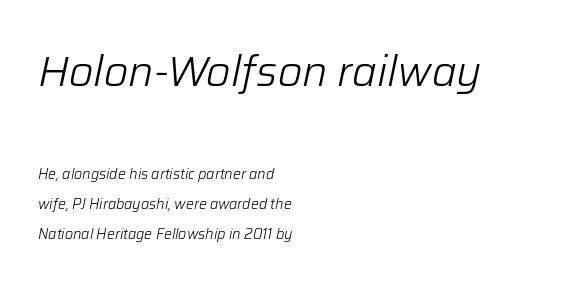
The image shows 42 px light type, italic (leaning right); set left-aligned, loose line spacing (2.17x), normal letter spacing, not underlined; the first (top) block is 3.0x larger; low stroke contrast and a medium x-height.
